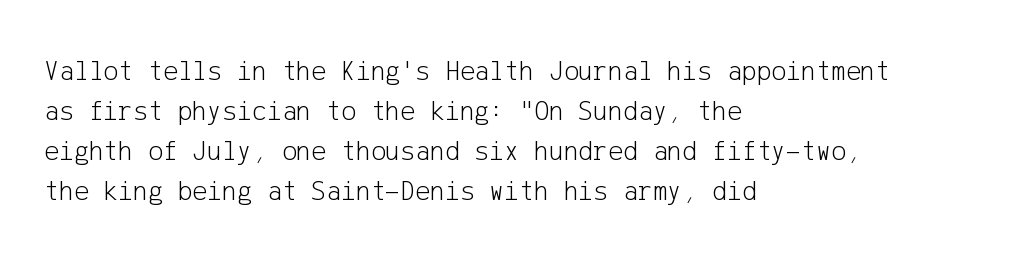
{"serif": "no", "italic": "no", "bold": "no", "weight": "light", "width": "normal", "stroke_contrast": "low", "x_height": "medium", "underline": "no", "align": "left", "line_spacing": "normal", "line_spacing_ratio": 1.43, "letter_spacing": "normal", "letter_spacing_em": 0.0, "glyph_px": 28}
